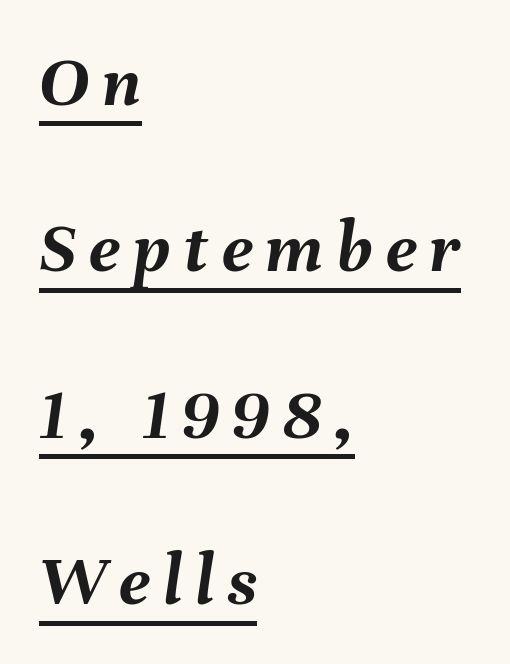
The setting favours the left margin, as ordinary paragraphs usually do. Is this a fixed-width face? No — the glyphs have proportional, varying widths. Glance below the letters and you will spot a drawn line. The face used here has a pronounced slope to its letters.
